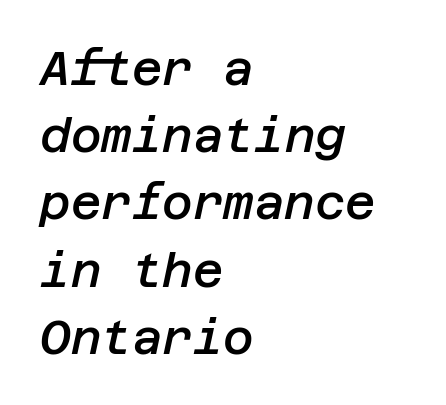
{"italic": "yes", "lean": "right", "slant_degrees": 12, "bold": "semi", "weight": "semibold", "width": "normal", "stroke_contrast": "low", "x_height": "large", "underline": "no", "align": "left", "line_spacing": "normal", "line_spacing_ratio": 1.43, "letter_spacing": "normal", "letter_spacing_em": 0.0, "glyph_px": 47}
